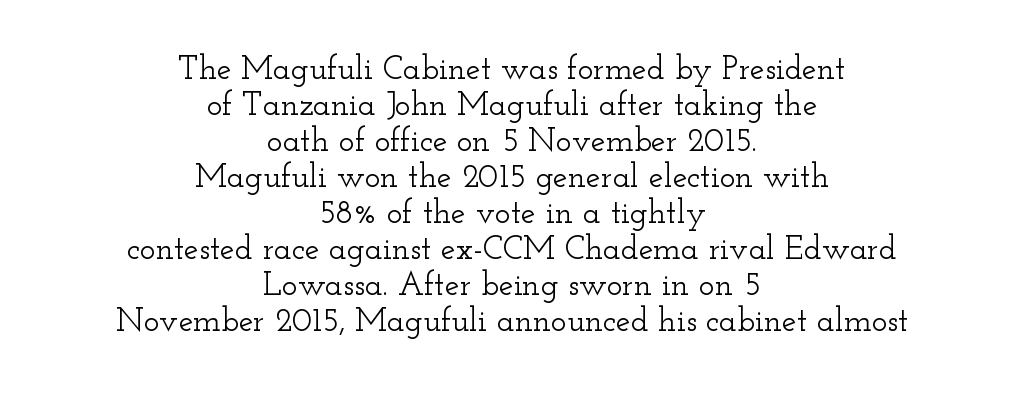
Q: Is the text italic (slanted)? A: No, it is upright.
Q: Is the typeface a serif or a sans-serif typeface? A: Serif.
Q: Is the text underlined? A: No.
Q: How is the paragraph aligned? A: Centered.
Q: Is the spacing between letters normal or unusually wide? A: Normal.
Q: Is the spacing between lines tight, normal or loose? A: Tight.
Q: Width (condensed, normal, or wide)? A: Wide.
Q: Stroke contrast? A: Low.
Q: x-height? A: Small.
Q: Monospaced? A: No.
